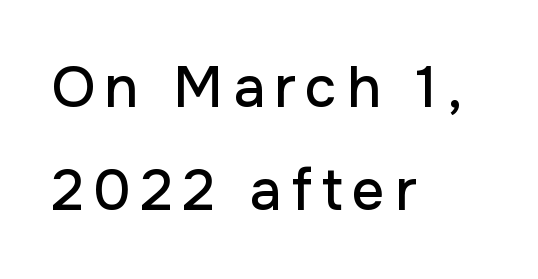
The area under the type is left untouched. These lines are rendered in a variable-pitch font. Nothing sits at the stroke ends, so this counts as sans-serif. Posture: straight, roman, zero tilt.
